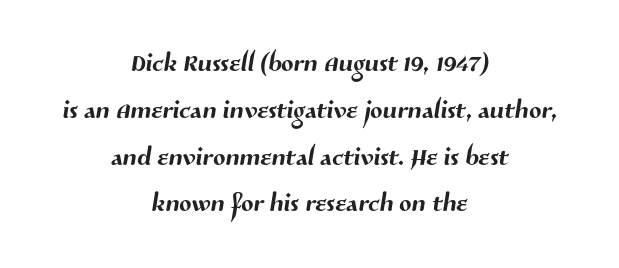
The image shows 36 px sans-serif type; set centered, normal line spacing (1.3x), normal letter spacing, not underlined; medium stroke contrast and a medium x-height.
